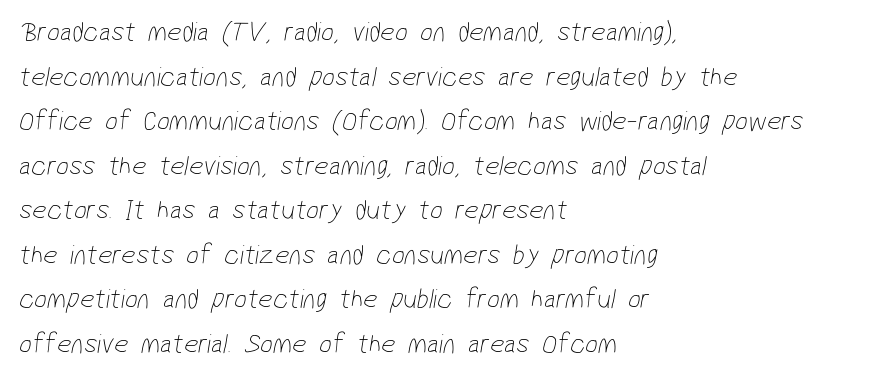
Q: Is the text bold? A: No.
Q: Is the typeface a serif or a sans-serif typeface? A: Sans-serif.
Q: Is the text underlined? A: No.
Q: How is the paragraph aligned? A: Left-aligned.
Q: Is the spacing between letters normal or unusually wide? A: Normal.
Q: Is the spacing between lines tight, normal or loose? A: Normal.
Q: Width (condensed, normal, or wide)? A: Condensed.
Q: Stroke contrast? A: Low.
Q: x-height? A: Medium.
Q: Monospaced? A: No.
